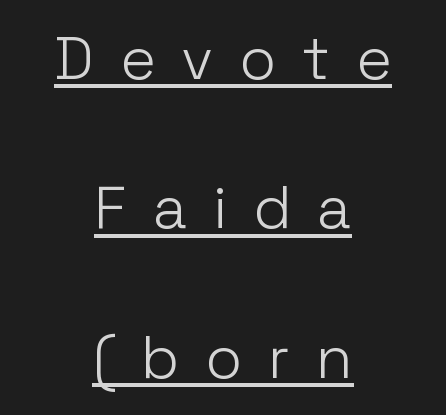
Has an underline been added? It has. Each new line begins a long way beneath the previous one. The typesetter chose a symmetrical, centered arrangement here. Loose tracking; the words dissolve into strings of separated letters. The passage shown is typed in a proportional face where columns would drift.
